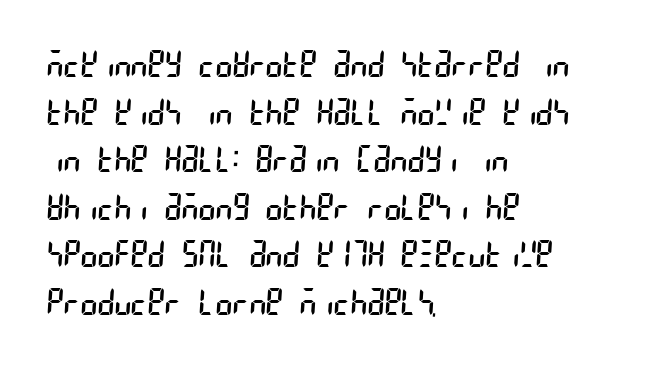
Q: Is the text bold? A: No.
Q: Is the typeface a serif or a sans-serif typeface? A: Sans-serif.
Q: Is the text underlined? A: No.
Q: How is the paragraph aligned? A: Left-aligned.
Q: Is the spacing between letters normal or unusually wide? A: Normal.
Q: Is the spacing between lines tight, normal or loose? A: Normal.
Q: Width (condensed, normal, or wide)? A: Condensed.
Q: Stroke contrast? A: Low.
Q: x-height? A: Large.
